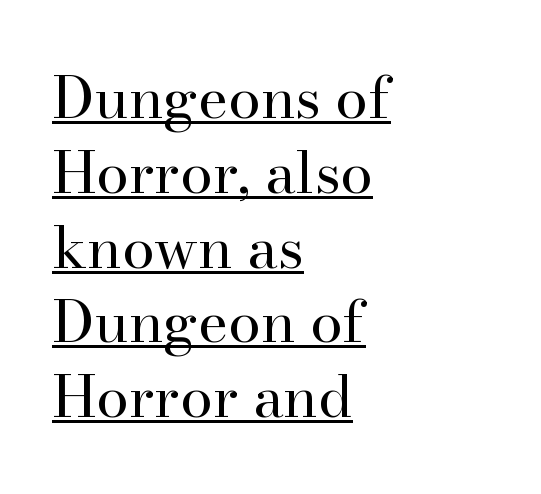
In terms of leading, this rendering sits right in the middle. Descenders here cross a horizontal rule under the line. Serifs: yes, visible at the terminals of the letterforms. No italicization has been applied; the sample stays upright. Vertical stems look standard width or narrower in stroke.
